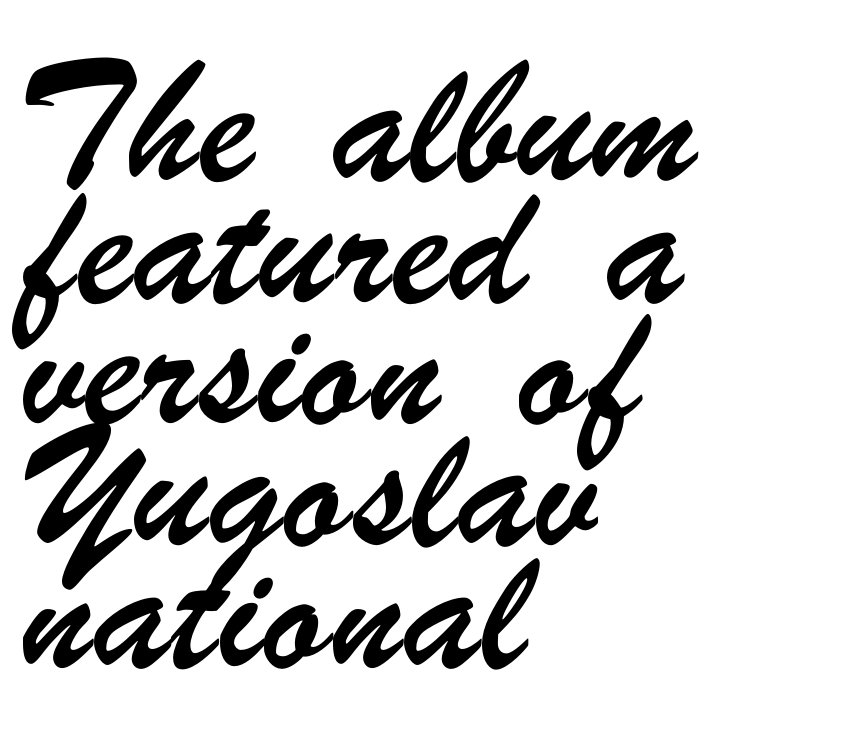
The lines sit at an ordinary, default distance from one another. These lines keep a tight, regular rhythm from letter to letter. Decoration check: the copy has no underline. The passage is arranged the way most books set body copy — flush left. Looks like regular typesetting: each glyph gets only the width it needs. Font category for this specimen: sans-serif.
